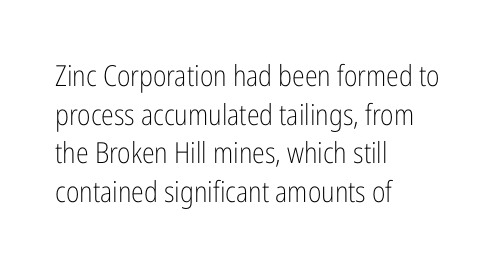
Q: Is the text bold? A: No.
Q: Is the text italic (slanted)? A: No, it is upright.
Q: Is the typeface a serif or a sans-serif typeface? A: Sans-serif.
Q: Is the text underlined? A: No.
Q: How is the paragraph aligned? A: Left-aligned.
Q: Is the spacing between letters normal or unusually wide? A: Normal.
Q: Is the spacing between lines tight, normal or loose? A: Normal.
Q: Width (condensed, normal, or wide)? A: Condensed.
Q: Stroke contrast? A: Low.
Q: x-height? A: Medium.
Q: Monospaced? A: No.
